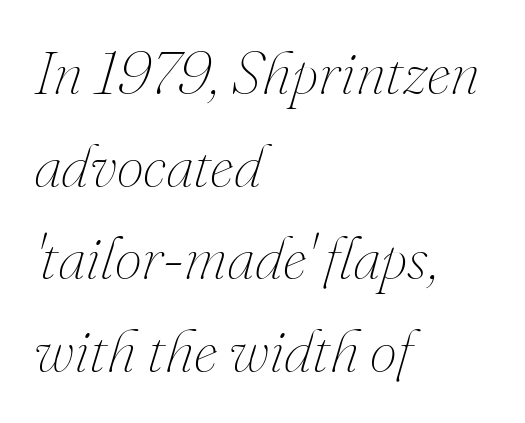
Q: Is the text bold? A: No.
Q: Is the text italic (slanted)? A: Yes, it leans right by about 16 degrees.
Q: Is the text underlined? A: No.
Q: How is the paragraph aligned? A: Left-aligned.
Q: Is the spacing between letters normal or unusually wide? A: Normal.
Q: Is the spacing between lines tight, normal or loose? A: Normal.
Q: Width (condensed, normal, or wide)? A: Normal.
Q: Stroke contrast? A: Medium.
Q: x-height? A: Small.
Q: Monospaced? A: No.
